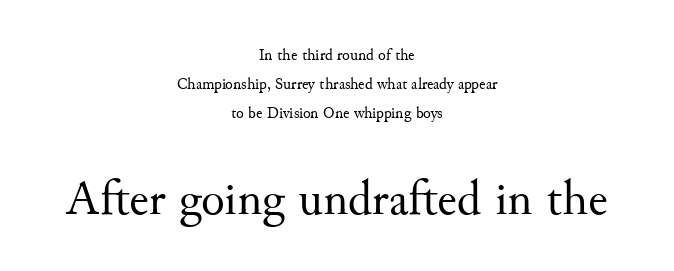
The baseline area is clear. Type size steps up from the first block to the second. A quiet, ordinary-to-light weight characterises the typeface. You could not count columns in this text — the font is proportionally spaced.
